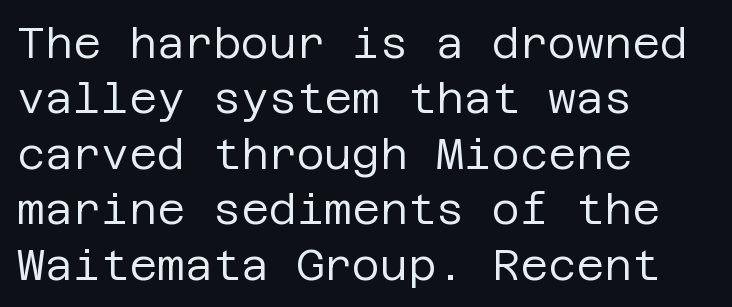
Serifs: no, the terminals of the letterforms are clean. The rendering anchors every line to the left-hand side. Lines of text with bare space underneath. Notice how the stems are strictly vertical — no italics here. No chunkiness to these letters — they're not bold.
